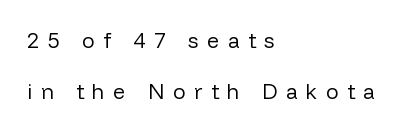
{"italic": "no", "bold": "no", "underline": "no", "align": "left", "line_spacing": "loose", "line_spacing_ratio": 2.44, "letter_spacing": "wide", "letter_spacing_em": 0.41, "glyph_px": 21}
